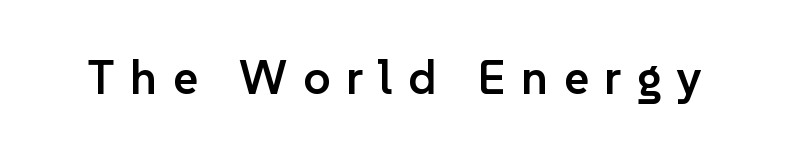
Q: Is the text bold? A: Semi-bold.
Q: Is the text italic (slanted)? A: No, it is upright.
Q: Is the typeface a serif or a sans-serif typeface? A: Sans-serif.
Q: Is the text underlined? A: No.
Q: Is the spacing between letters normal or unusually wide? A: Unusually wide.
Q: Width (condensed, normal, or wide)? A: Normal.
Q: Stroke contrast? A: Low.
Q: x-height? A: Medium.
Q: Monospaced? A: No.
